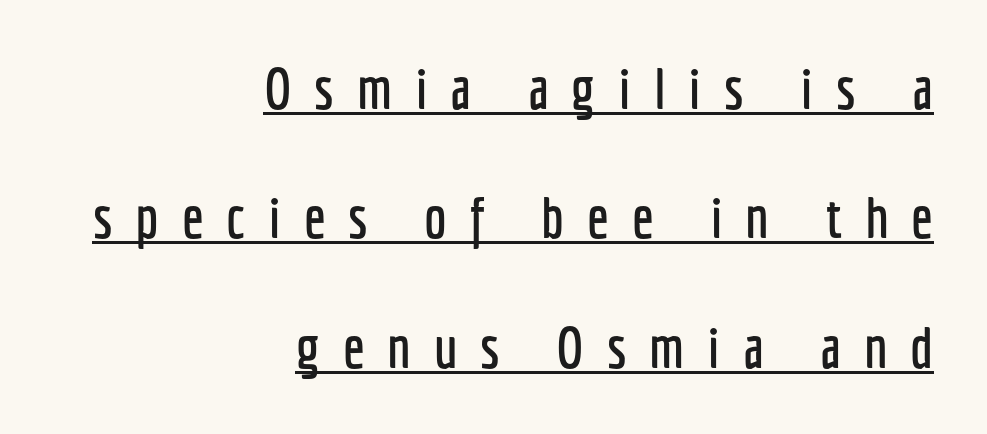
The image shows 57 px condensed sans-serif type, upright; set right-aligned, loose line spacing (2.27x), unusually wide letter spacing (+0.4 em), underlined; low stroke contrast and a medium x-height.
